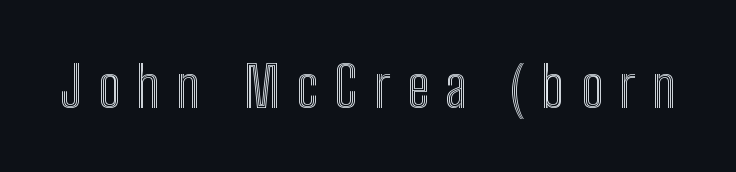
Q: Is the text italic (slanted)? A: No, it is upright.
Q: Is the text underlined? A: No.
Q: Is the spacing between letters normal or unusually wide? A: Unusually wide.
Q: Width (condensed, normal, or wide)? A: Condensed.
Q: x-height? A: Medium.
Q: Monospaced? A: No.
